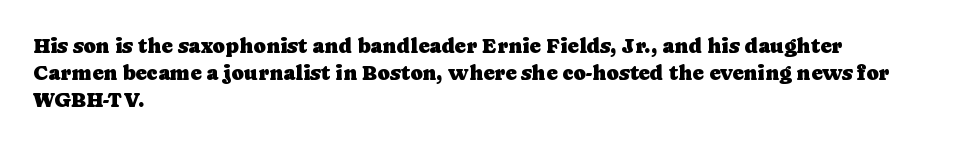
The letters stand straight up with perfectly vertical stems. Tracking here is standard; glyphs follow each other at the usual distance. Whoever set this chose a conventional vertical rhythm. The paragraph has a hard left edge and a soft right edge. Has an underline been added? It has not.
